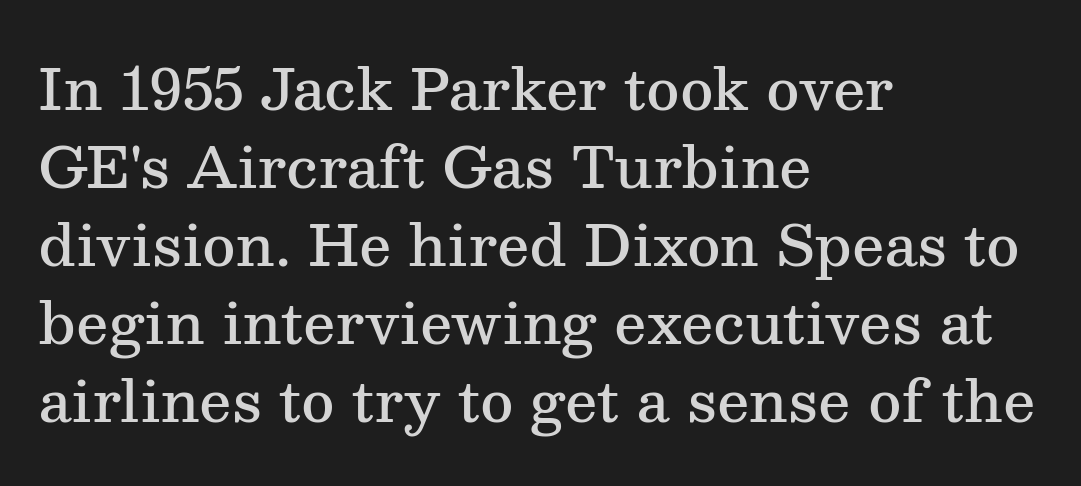
{"serif": "yes", "italic": "no", "bold": "semi", "weight": "semibold", "width": "normal", "stroke_contrast": "medium", "x_height": "medium", "monospaced": "no", "underline": "no", "align": "left", "line_spacing": "normal", "line_spacing_ratio": 1.37, "letter_spacing": "normal", "letter_spacing_em": 0.0, "glyph_px": 57}
